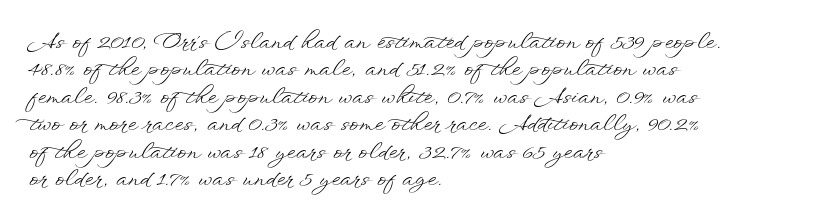
Counters stay open thanks to moderate or lighter strokes. All the whitespace from short lines collects on the right. Normally led — the rows are evenly, conventionally spaced. The glyphs are unaccompanied by any horizontal stroke below them.
